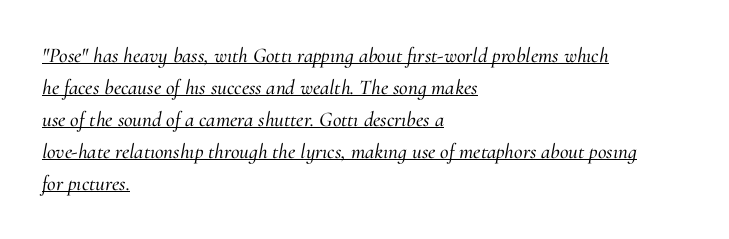
{"italic": "yes", "lean": "right", "slant_degrees": 10, "underline": "yes", "align": "left", "line_spacing": "normal", "line_spacing_ratio": 1.52, "letter_spacing": "normal", "letter_spacing_em": 0.0, "glyph_px": 21}
